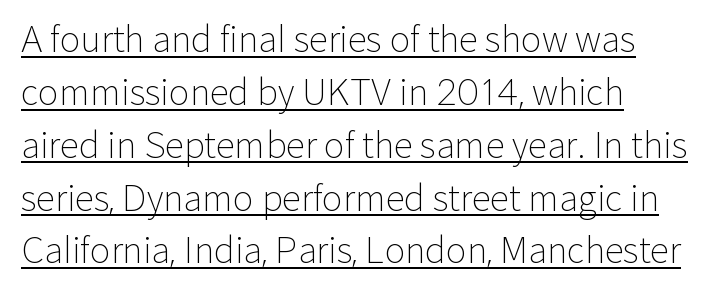
The image shows 35 px light sans-serif type, upright; set left-aligned, normal line spacing (1.51x), normal letter spacing, underlined; low stroke contrast and a medium x-height.
